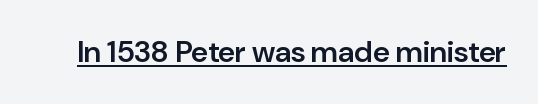
Q: Is the text bold? A: Semi-bold.
Q: Is the text italic (slanted)? A: No, it is upright.
Q: Is the typeface a serif or a sans-serif typeface? A: Sans-serif.
Q: Is the text underlined? A: Yes.
Q: Is the spacing between letters normal or unusually wide? A: Normal.
Q: Width (condensed, normal, or wide)? A: Normal.
Q: Stroke contrast? A: Low.
Q: x-height? A: Medium.
Q: Monospaced? A: No.
